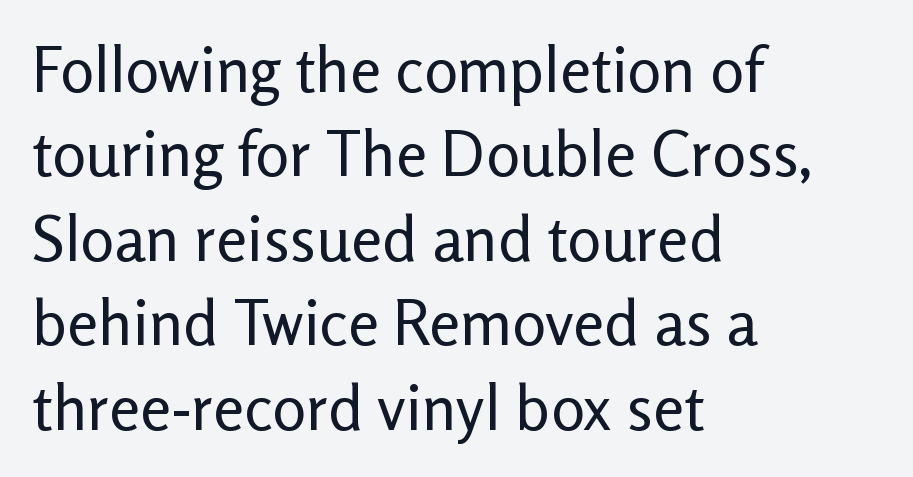
The image shows 63 px regular-weight sans-serif type, upright; set left-aligned, normal line spacing (1.34x), normal letter spacing, not underlined; low stroke contrast and a medium x-height.
